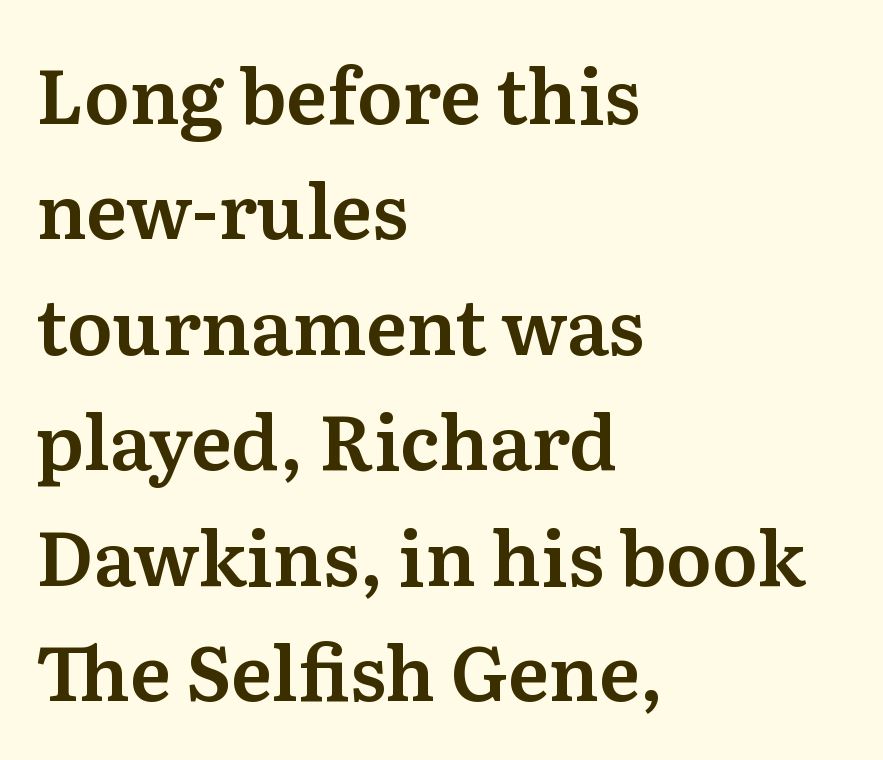
The image shows 75 px serif type, upright; set left-aligned, normal line spacing (1.54x), normal letter spacing, not underlined; medium stroke contrast and a medium x-height.
